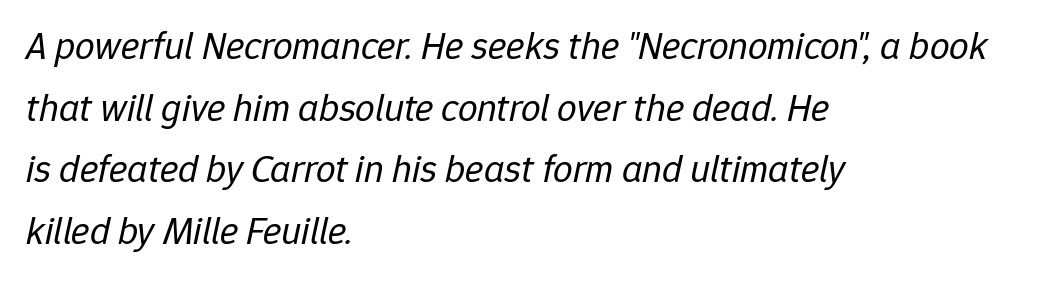
{"italic": "yes", "lean": "right", "slant_degrees": 12, "bold": "no", "weight": "regular", "width": "normal", "stroke_contrast": "low", "x_height": "medium", "monospaced": "no", "underline": "no", "align": "left", "line_spacing": "normal", "line_spacing_ratio": 1.58, "letter_spacing": "normal", "letter_spacing_em": 0.0, "glyph_px": 39}
